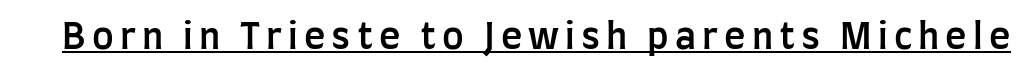
Q: Is the text bold? A: Semi-bold.
Q: Is the text italic (slanted)? A: No, it is upright.
Q: Is the typeface a serif or a sans-serif typeface? A: Sans-serif.
Q: Is the text underlined? A: Yes.
Q: Width (condensed, normal, or wide)? A: Condensed.
Q: Stroke contrast? A: Low.
Q: x-height? A: Large.
Q: Monospaced? A: No.
